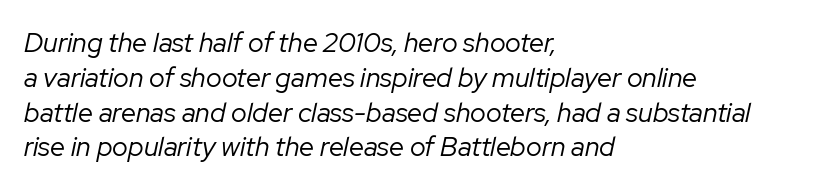
The image shows 27 px text type, italic (leaning right); set left-aligned, normal line spacing (1.29x), normal letter spacing, not underlined.
